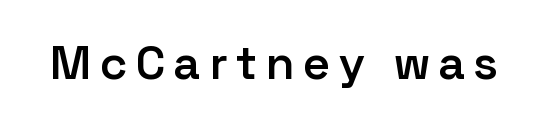
The image shows 47 px semibold sans-serif type, upright; set unusually wide letter spacing (+0.2 em), not underlined; low stroke contrast and a medium x-height.
